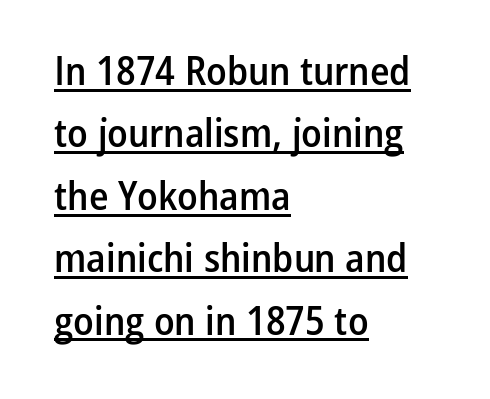
The image shows 40 px semibold, condensed sans-serif type, upright; set left-aligned, normal line spacing (1.56x), normal letter spacing, underlined; low stroke contrast and a medium x-height.
